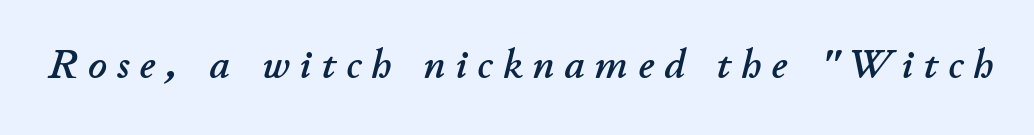
The image shows 41 px text type, italic (leaning right); set unusually wide letter spacing (+0.25 em), not underlined; low stroke contrast and a small x-height.
